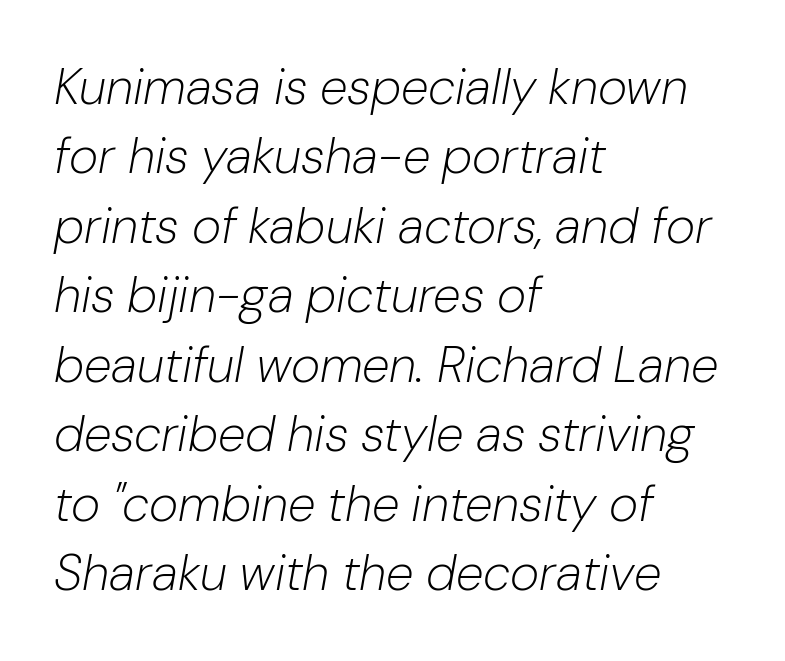
Q: Is the text bold? A: No.
Q: Is the text italic (slanted)? A: Yes, it leans right by about 10 degrees.
Q: Is the text underlined? A: No.
Q: How is the paragraph aligned? A: Left-aligned.
Q: Is the spacing between letters normal or unusually wide? A: Normal.
Q: Is the spacing between lines tight, normal or loose? A: Normal.
Q: Width (condensed, normal, or wide)? A: Normal.
Q: Stroke contrast? A: Low.
Q: x-height? A: Medium.
Q: Monospaced? A: No.
